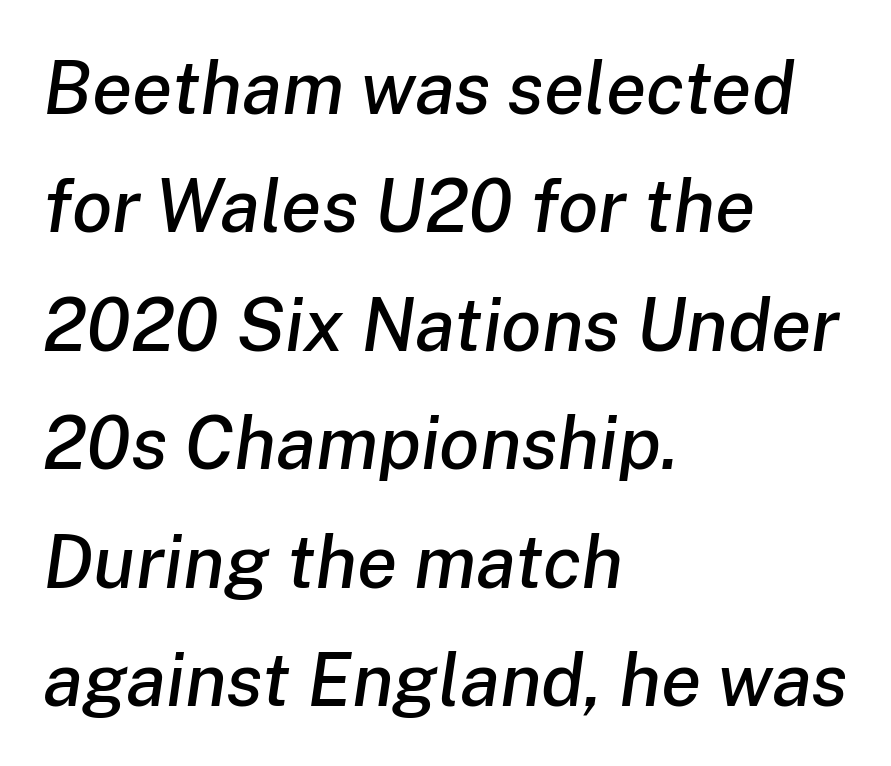
Words float on clear page, feet unadorned. The compositor pushed each line to the left boundary. Characters are canted at an angle relative to the baseline's perpendicular. Looks like regular typesetting: each glyph gets only the width it needs. Successive baselines arrive at the customary interval.
